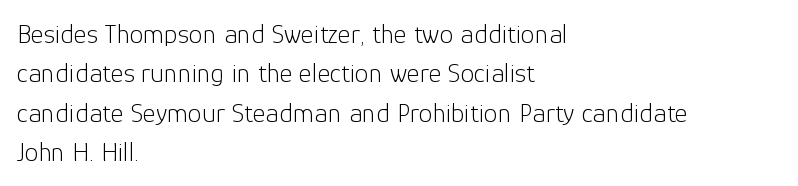
Q: Is the text bold? A: No.
Q: Is the text italic (slanted)? A: No, it is upright.
Q: Is the typeface a serif or a sans-serif typeface? A: Sans-serif.
Q: Is the text underlined? A: No.
Q: How is the paragraph aligned? A: Left-aligned.
Q: Is the spacing between letters normal or unusually wide? A: Normal.
Q: Is the spacing between lines tight, normal or loose? A: Normal.
Q: Width (condensed, normal, or wide)? A: Normal.
Q: Stroke contrast? A: Low.
Q: x-height? A: Medium.
Q: Monospaced? A: No.
